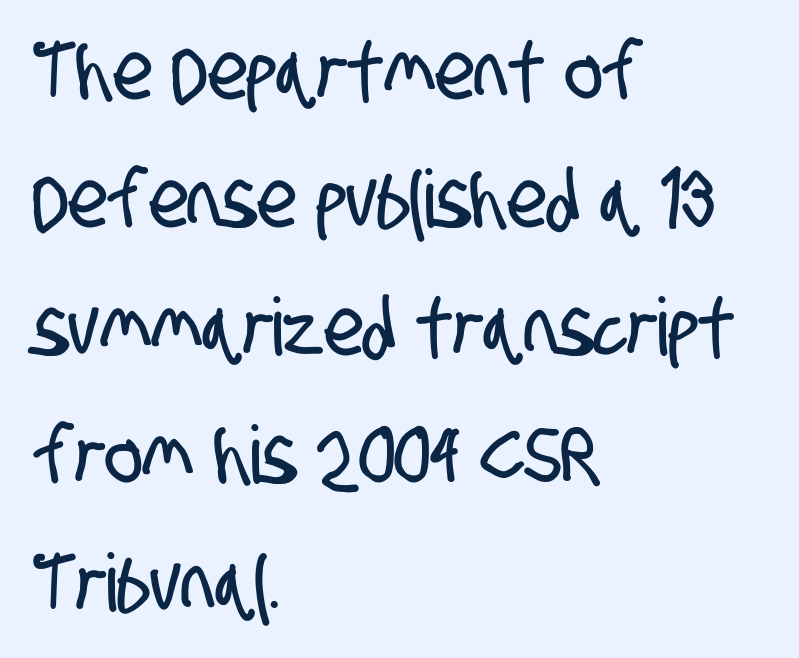
Q: Is the typeface a serif or a sans-serif typeface? A: Sans-serif.
Q: Is the text underlined? A: No.
Q: How is the paragraph aligned? A: Left-aligned.
Q: Is the spacing between letters normal or unusually wide? A: Normal.
Q: Is the spacing between lines tight, normal or loose? A: Normal.
Q: Width (condensed, normal, or wide)? A: Condensed.
Q: Stroke contrast? A: Low.
Q: x-height? A: Large.
Q: Monospaced? A: No.
